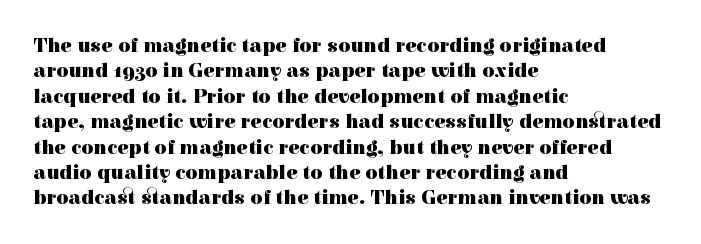
The gaps between neighbouring characters are ordinary and unremarkable. Heavy, bold letterforms. Posture: straight, roman, zero tilt. Caption: multi-line text, flush left, ragged right. Clear beneath every line of the passage.
